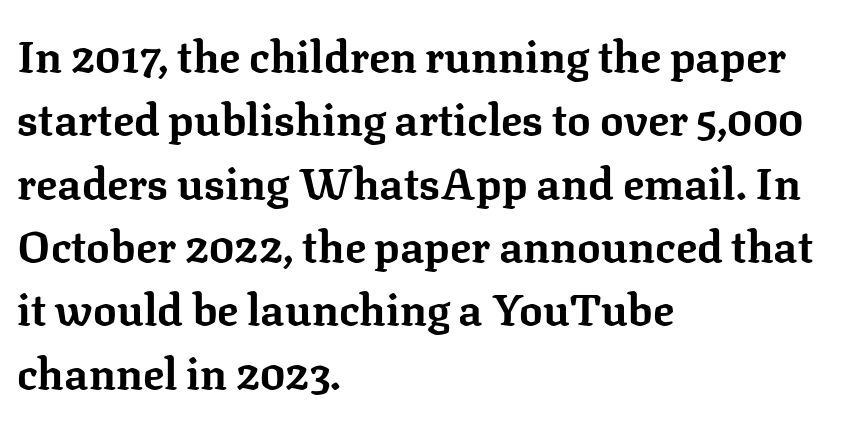
{"serif": "yes", "italic": "no", "bold": "yes", "weight": "bold", "width": "normal", "stroke_contrast": "low", "x_height": "medium", "monospaced": "no", "underline": "no", "align": "left", "line_spacing": "normal", "line_spacing_ratio": 1.44, "letter_spacing": "normal", "letter_spacing_em": 0.0, "glyph_px": 44}
